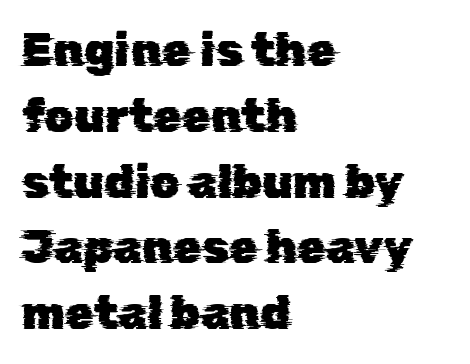
Q: Is the typeface a serif or a sans-serif typeface? A: Sans-serif.
Q: Is the text underlined? A: No.
Q: How is the paragraph aligned? A: Left-aligned.
Q: Is the spacing between letters normal or unusually wide? A: Normal.
Q: Is the spacing between lines tight, normal or loose? A: Normal.
Q: Width (condensed, normal, or wide)? A: Normal.
Q: Stroke contrast? A: Low.
Q: x-height? A: Medium.
Q: Monospaced? A: No.
